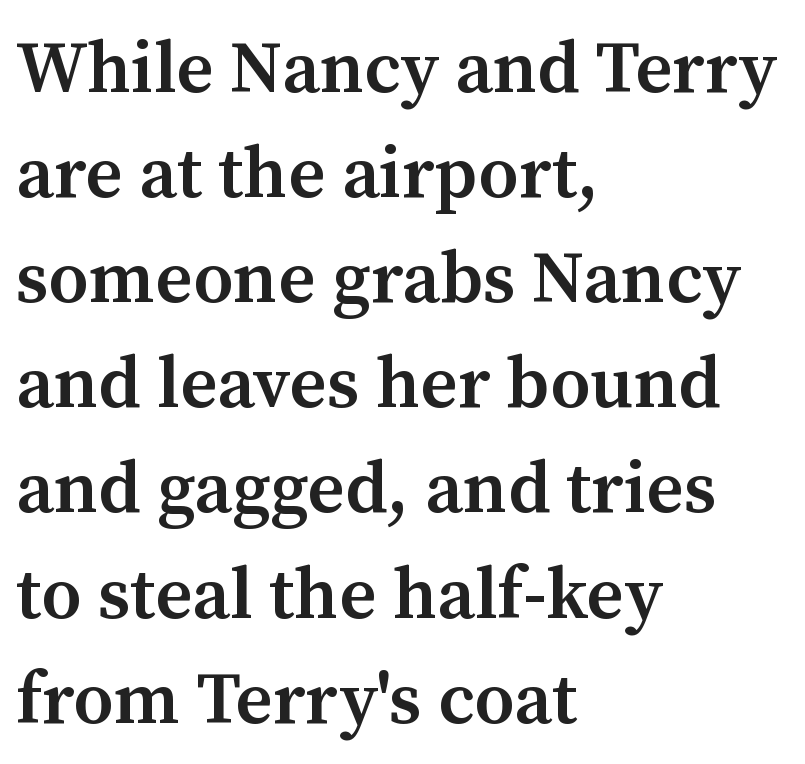
Vertical strokes here are truly vertical. A typesetter would call this proportional, since set widths differ per character. Font category for this specimen: serif. The rendering uses a semibold face; strokes are thickened but not to full bold. The line-height multiplier appears to be the usual default.
